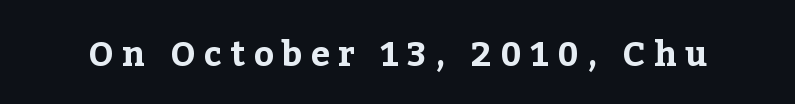
This rendering widens character spacing well past its baseline value. The letters are bold, with thick, heavy strokes. The rendering uses natural spacing where letterforms have individual widths. Observe the serifs anchoring each vertical stroke in this sample. The space beneath each line is pristine and unruled. Unlike italic type, these characters show no tilt at all.
